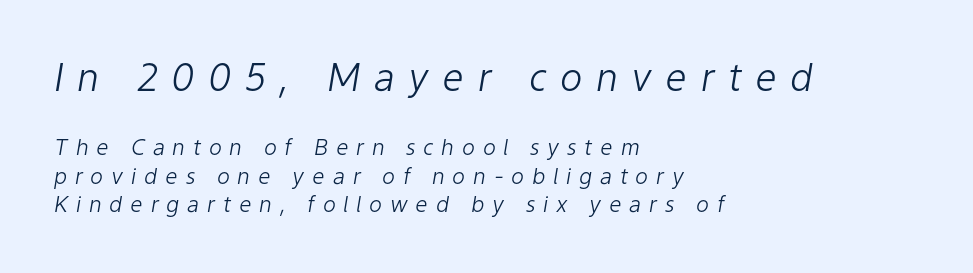
{"italic": "yes", "lean": "right", "slant_degrees": 9, "bold": "no", "weight": "light", "width": "normal", "stroke_contrast": "low", "x_height": "medium", "monospaced": "no", "underline": "no", "align": "left", "line_spacing": "normal", "line_spacing_ratio": 1.29, "letter_spacing": "wide", "letter_spacing_em": 0.35, "larger_block": "first", "size_ratio": 1.73, "glyph_px": 38}
